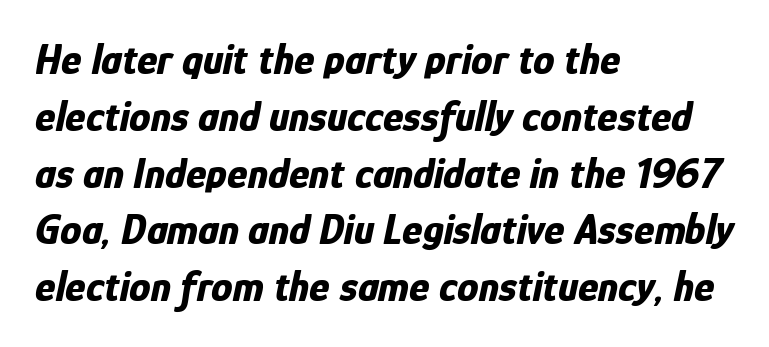
Q: Is the text bold? A: Yes.
Q: Is the text italic (slanted)? A: Yes, it leans right by about 12 degrees.
Q: Is the text underlined? A: No.
Q: How is the paragraph aligned? A: Left-aligned.
Q: Is the spacing between letters normal or unusually wide? A: Normal.
Q: Is the spacing between lines tight, normal or loose? A: Normal.
Q: Width (condensed, normal, or wide)? A: Condensed.
Q: Stroke contrast? A: Low.
Q: x-height? A: Medium.
Q: Monospaced? A: No.
